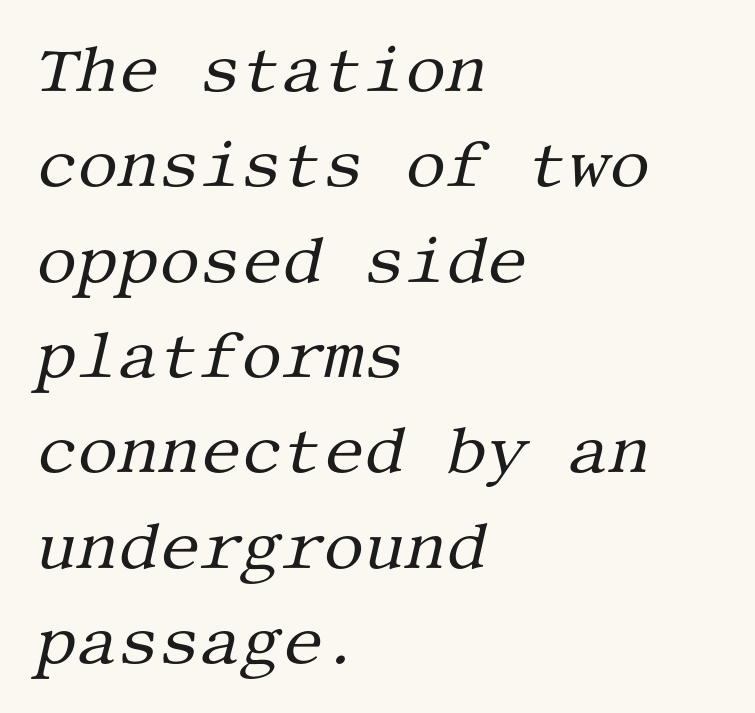
{"serif": "yes", "italic": "yes", "lean": "right", "slant_degrees": 13, "bold": "no", "weight": "regular", "width": "normal", "stroke_contrast": "medium", "x_height": "large", "underline": "no", "align": "left", "line_spacing": "normal", "line_spacing_ratio": 1.49, "letter_spacing": "normal", "letter_spacing_em": 0.0, "glyph_px": 64}
